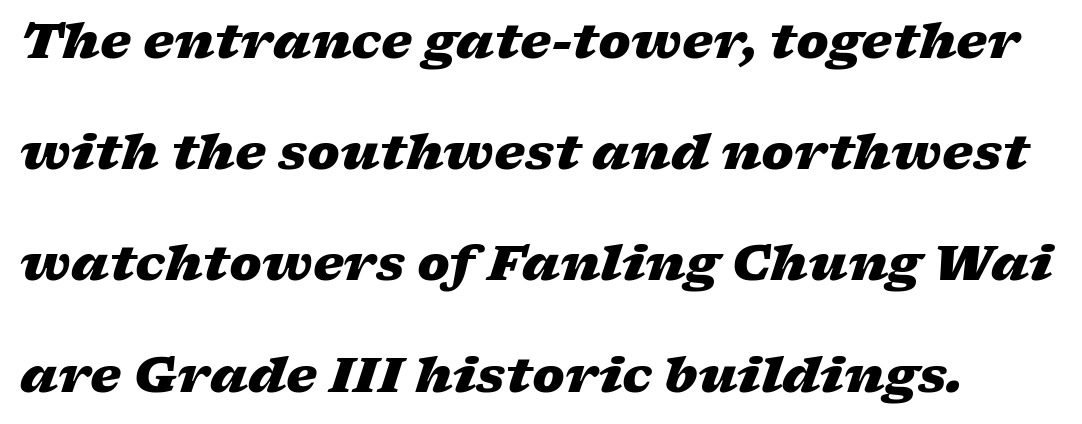
{"italic": "yes", "lean": "right", "slant_degrees": 17, "bold": "yes", "weight": "heavy", "width": "wide", "stroke_contrast": "low", "x_height": "medium", "monospaced": "no", "underline": "no", "line_spacing": "loose", "line_spacing_ratio": 2.27, "letter_spacing": "normal", "letter_spacing_em": 0.0, "glyph_px": 49}
